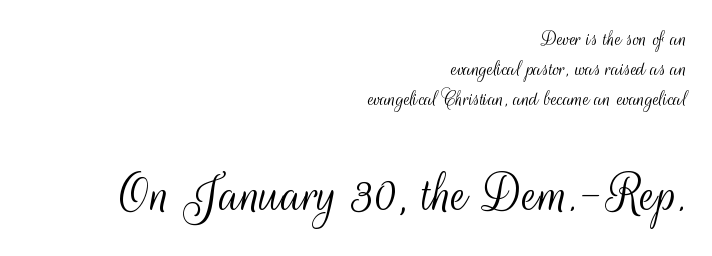
{"serif": "no", "bold": "no", "weight": "light", "width": "condensed", "stroke_contrast": "medium", "x_height": "small", "monospaced": "no", "underline": "no", "align": "right", "line_spacing": "normal", "line_spacing_ratio": 1.3, "letter_spacing": "normal", "letter_spacing_em": 0.0, "larger_block": "second", "size_ratio": 2.52, "glyph_px": 58}
